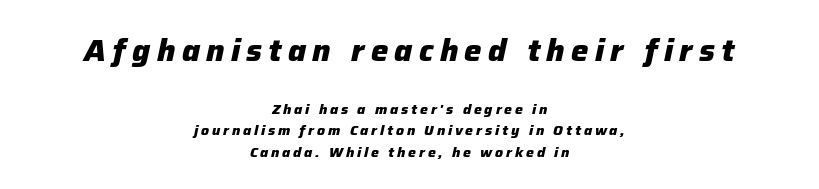
Q: Is the text bold? A: Yes.
Q: Is the text italic (slanted)? A: Yes, it leans right by about 12 degrees.
Q: Is the text underlined? A: No.
Q: How is the paragraph aligned? A: Centered.
Q: Is the spacing between letters normal or unusually wide? A: Unusually wide.
Q: Is the spacing between lines tight, normal or loose? A: Normal.
Q: Which block of text is set in a larger size, the first (top) or the second (bottom)? A: The first (top) one.
Q: Width (condensed, normal, or wide)? A: Normal.
Q: Stroke contrast? A: Low.
Q: x-height? A: Medium.
Q: Monospaced? A: No.
